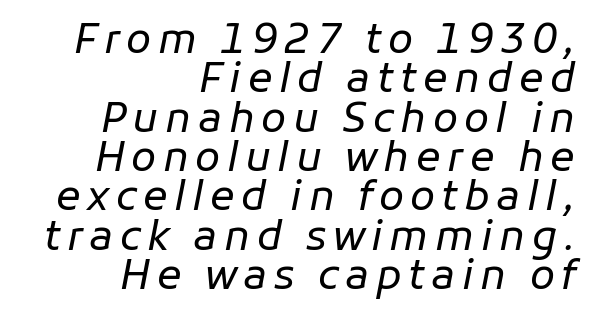
The image shows 41 px regular-weight type, italic (leaning right); set right-aligned, tight line spacing (0.96x), not underlined; low stroke contrast and a medium x-height.
